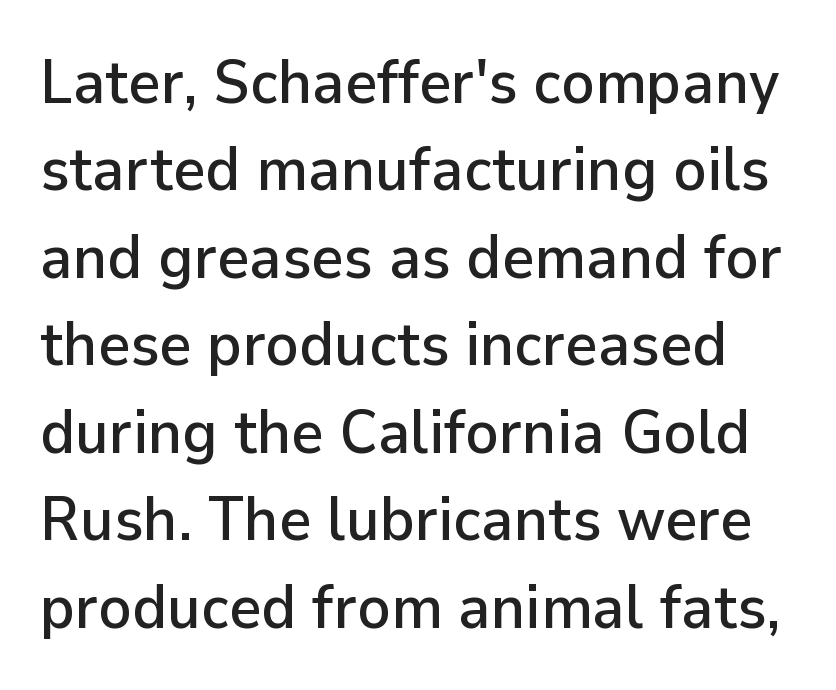
Compared with typical body copy, the letter spacing here is the same. No feet cap the strokes, marking this as sans-serif type. A typesetter would mark this as roman, not italic. Rule under the text: the space is simply empty. Think of a printed novel: that variable character pitch is what you see here.
